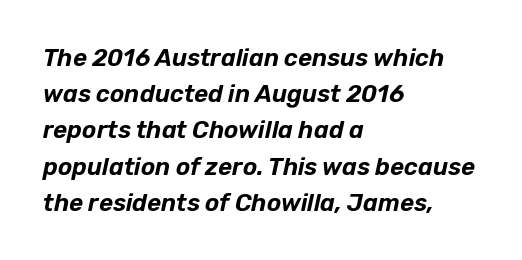
Notice how the passage keeps a crisp vertical edge on the left only. This rendering leaves character spacing at its baseline value. This block has exactly the height ordinary leading produces. Words float on clear page, feet unadorned.
